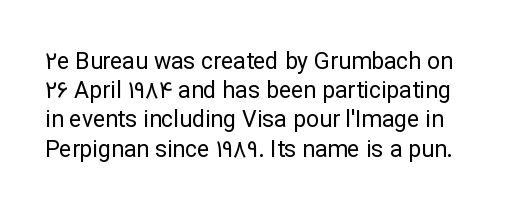
The image shows 23 px text type, upright; set normal line spacing (1.27x), normal letter spacing, not underlined.
